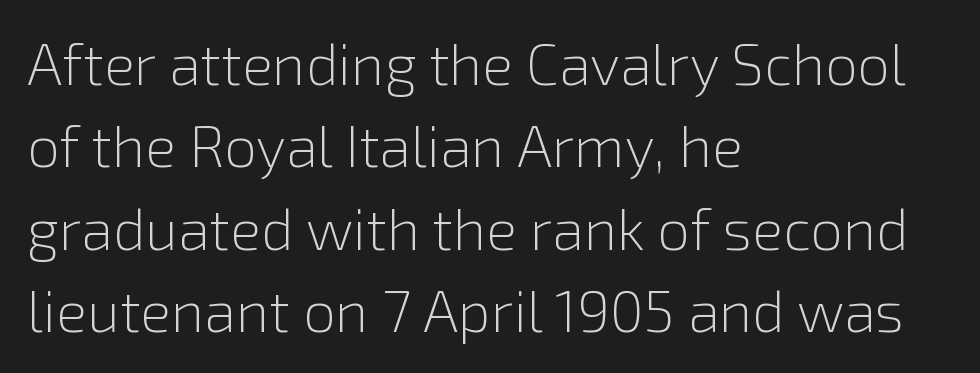
Q: Is the text bold? A: No.
Q: Is the text italic (slanted)? A: No, it is upright.
Q: Is the typeface a serif or a sans-serif typeface? A: Sans-serif.
Q: Is the text underlined? A: No.
Q: How is the paragraph aligned? A: Left-aligned.
Q: Is the spacing between letters normal or unusually wide? A: Normal.
Q: Is the spacing between lines tight, normal or loose? A: Normal.
Q: Width (condensed, normal, or wide)? A: Normal.
Q: x-height? A: Medium.
Q: Monospaced? A: No.
